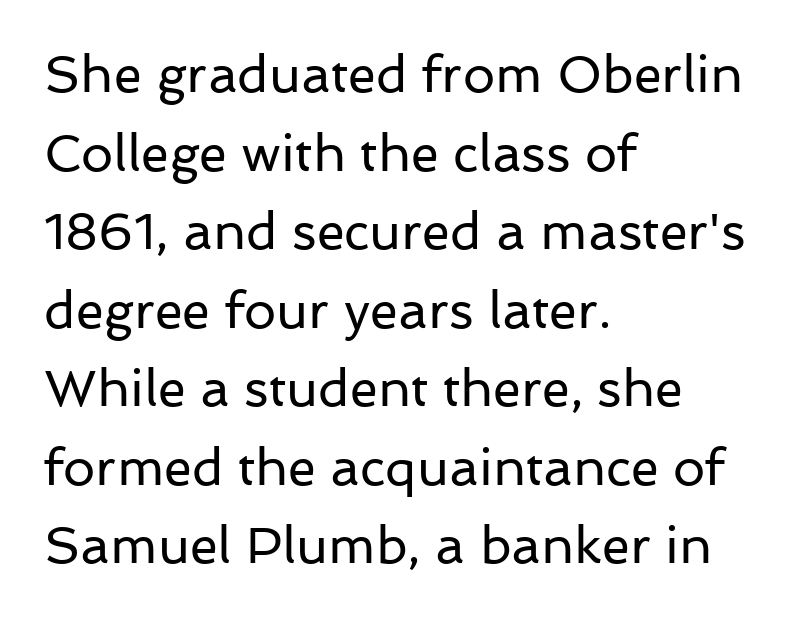
{"serif": "no", "italic": "no", "bold": "no", "weight": "regular", "width": "normal", "stroke_contrast": "low", "x_height": "medium", "monospaced": "no", "underline": "no", "align": "left", "line_spacing": "normal", "line_spacing_ratio": 1.54, "letter_spacing": "normal", "letter_spacing_em": 0.0, "glyph_px": 51}
